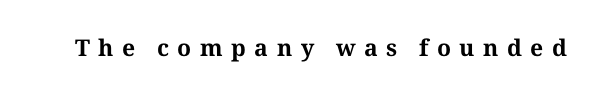
{"italic": "no", "bold": "yes", "underline": "no", "letter_spacing": "wide", "letter_spacing_em": 0.37, "glyph_px": 23}
